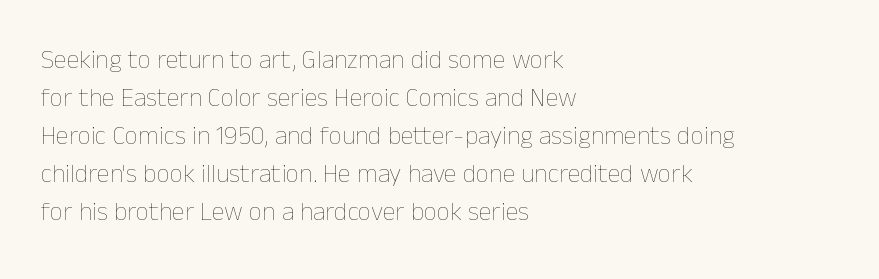
{"italic": "no", "bold": "no", "underline": "no", "align": "left", "line_spacing": "normal", "line_spacing_ratio": 1.46, "letter_spacing": "normal", "letter_spacing_em": 0.0, "glyph_px": 26}
